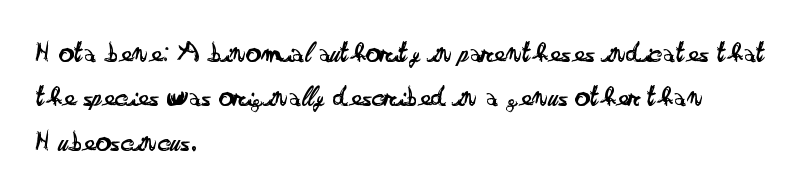
Q: Is the text bold? A: No.
Q: Is the text italic (slanted)? A: No, it is upright.
Q: Is the typeface a serif or a sans-serif typeface? A: Sans-serif.
Q: Is the text underlined? A: No.
Q: How is the paragraph aligned? A: Left-aligned.
Q: Is the spacing between letters normal or unusually wide? A: Normal.
Q: Is the spacing between lines tight, normal or loose? A: Normal.
Q: Width (condensed, normal, or wide)? A: Wide.
Q: Stroke contrast? A: Low.
Q: x-height? A: Small.
Q: Monospaced? A: No.
